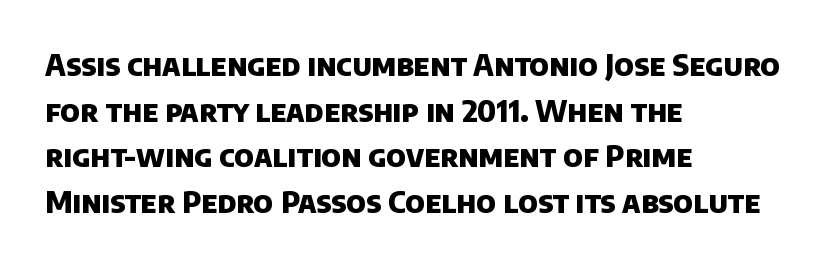
Nothing unusual about the tracking: characters are spaced as the font intends. Pretty heavy lettering here — definitely bold. The passage shown is not underscored anywhere. Is there much room between lines? A standard amount, neither cramped nor airy.
